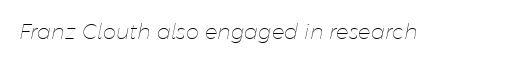
Compared with typical body copy, the letter spacing here is the same. Anything drawn beneath the words? Only blank space. Is this a heavy cut? Hardly; it is regular or lighter. A typesetter would mark this as italic.
